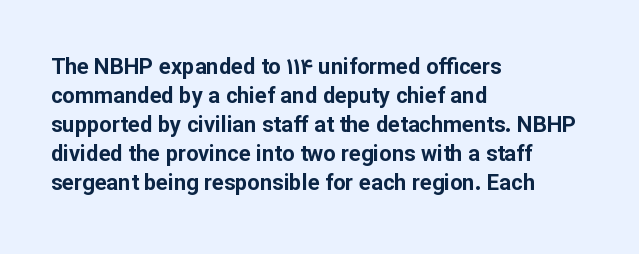
The image shows 22 px bold type, upright; set left-aligned, normal line spacing (1.32x), normal letter spacing, not underlined.
